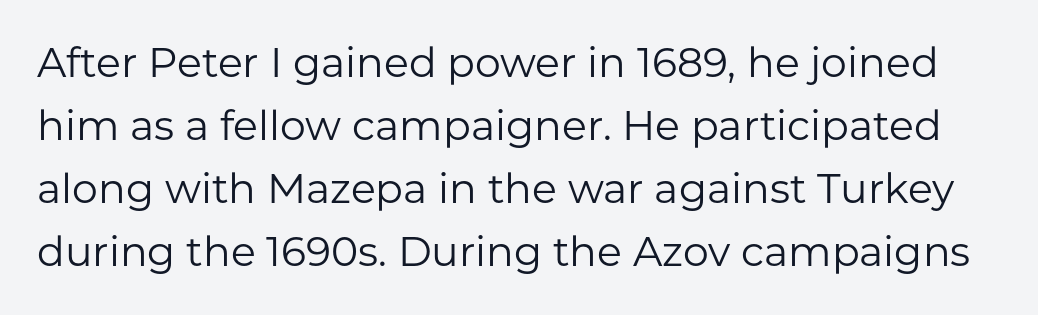
Observe the ordinary spacing: letters are neighbours, not strangers. Here the designer chose a conventional face with non-uniform glyph widths. Caption: face not bold, strokes unweighted. Students, observe: this is what conventionally led text looks like. Upright lettering throughout.
